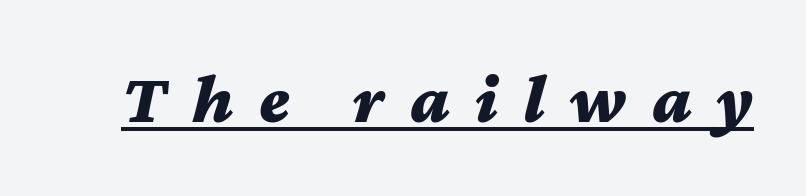
{"italic": "yes", "lean": "right", "slant_degrees": 12, "bold": "yes", "weight": "bold", "width": "wide", "stroke_contrast": "medium", "x_height": "medium", "monospaced": "no", "underline": "yes", "letter_spacing": "wide", "letter_spacing_em": 0.36, "glyph_px": 70}
